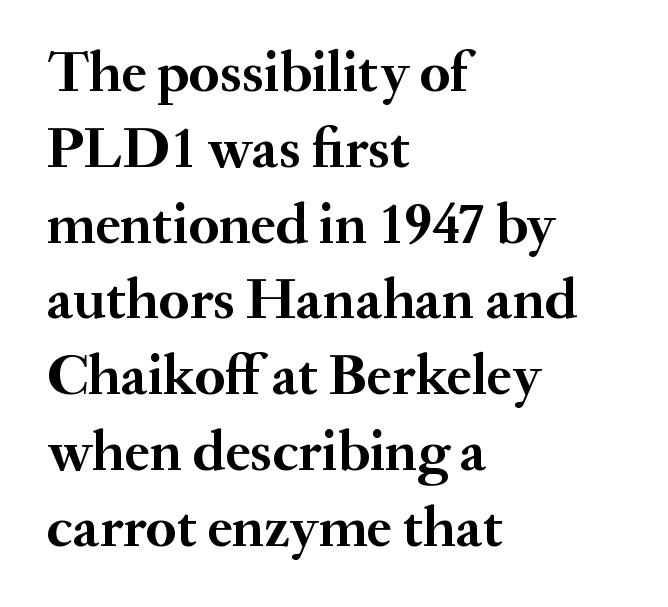
The image shows 57 px semibold serif type, upright; set left-aligned, normal line spacing (1.33x), normal letter spacing, not underlined; medium stroke contrast and a small x-height.
